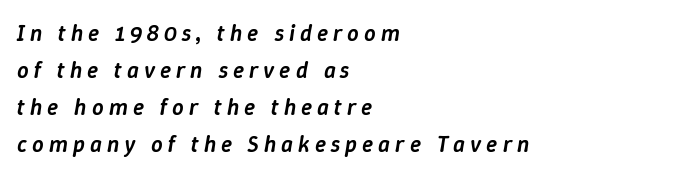
Q: Is the text bold? A: Semi-bold.
Q: Is the text italic (slanted)? A: Yes, it leans right by about 9 degrees.
Q: Is the text underlined? A: No.
Q: How is the paragraph aligned? A: Left-aligned.
Q: Is the spacing between letters normal or unusually wide? A: Unusually wide.
Q: Is the spacing between lines tight, normal or loose? A: Normal.
